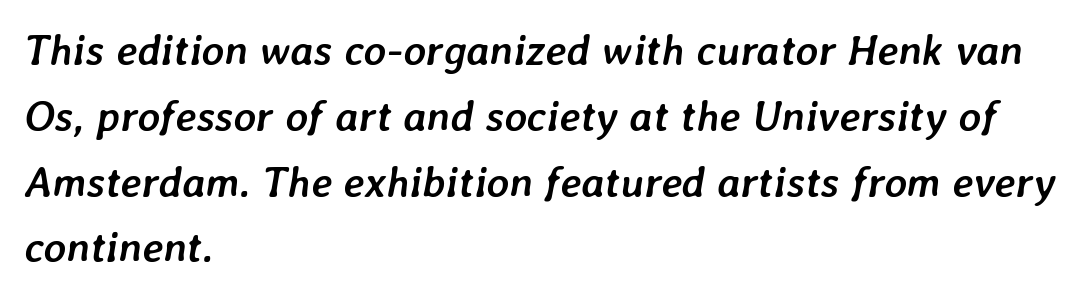
The image shows 43 px semibold type, italic (leaning right); set left-aligned, normal line spacing (1.53x), normal letter spacing, not underlined; low stroke contrast and a medium x-height.
